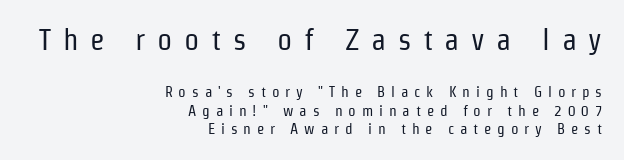
The image shows 30 px regular-weight, condensed sans-serif type, upright; set right-aligned, line spacing 1.24x, unusually wide letter spacing (+0.39 em), not underlined; the first (top) block is 2.0x larger; low stroke contrast and a medium x-height.
